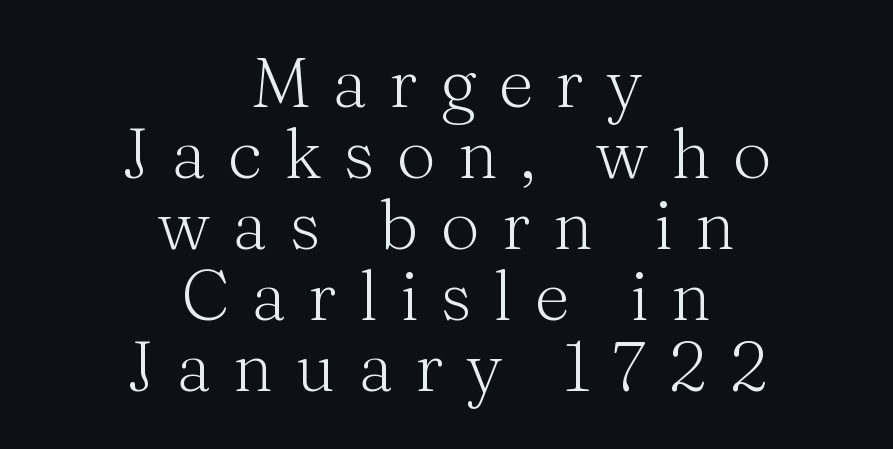
I'd call this a serif setting — the letters wear small feet. Descenders hang freely into open space. Varying glyph widths throughout — classic text-font behaviour. Stems here are at most as thick as an everyday book face.
